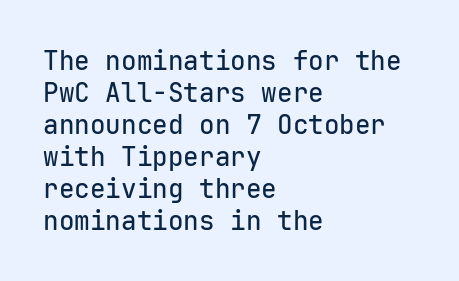
Standard letterfit; no display-style spreading of the glyphs. The string is rendered with underlining switched off. Compared with a centered layout, this one pins lines to the left instead. Vertical strokes here are truly vertical.
